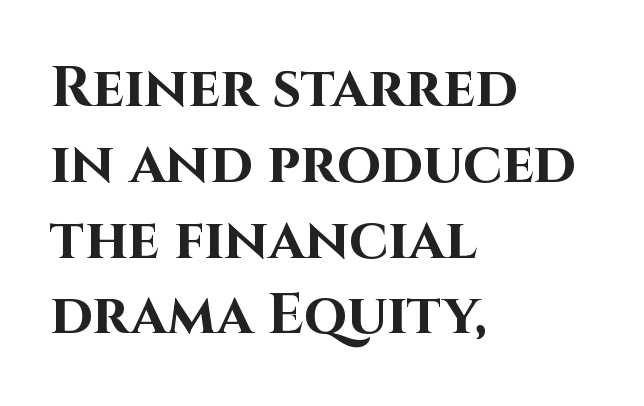
{"serif": "no", "italic": "no", "bold": "yes", "weight": "bold", "width": "normal", "stroke_contrast": "high", "x_height": "large", "monospaced": "no", "underline": "no", "align": "left", "line_spacing": "normal", "line_spacing_ratio": 1.33, "letter_spacing": "normal", "letter_spacing_em": 0.0, "glyph_px": 57}
